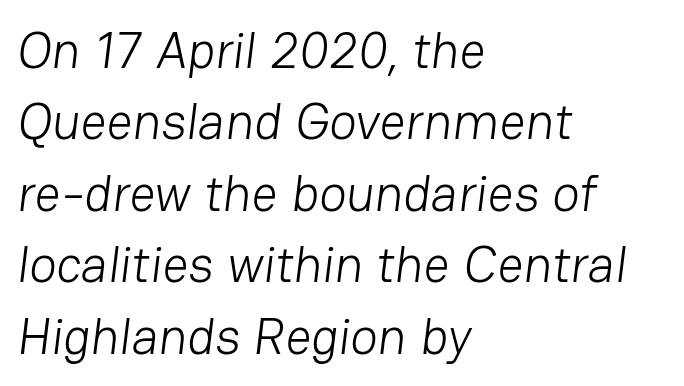
{"serif": "no", "bold": "no", "weight": "light", "width": "normal", "stroke_contrast": "low", "x_height": "medium", "monospaced": "no", "underline": "no", "align": "left", "line_spacing": "normal", "line_spacing_ratio": 1.4, "letter_spacing": "normal", "letter_spacing_em": 0.0, "glyph_px": 51}
